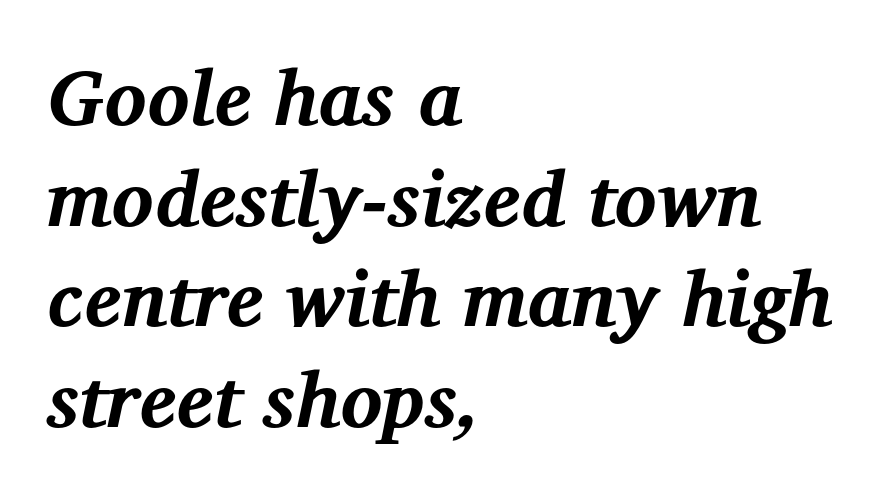
The image shows 78 px bold serif type, italic (leaning right); set left-aligned, normal line spacing (1.29x), normal letter spacing, not underlined; medium stroke contrast and a medium x-height.
